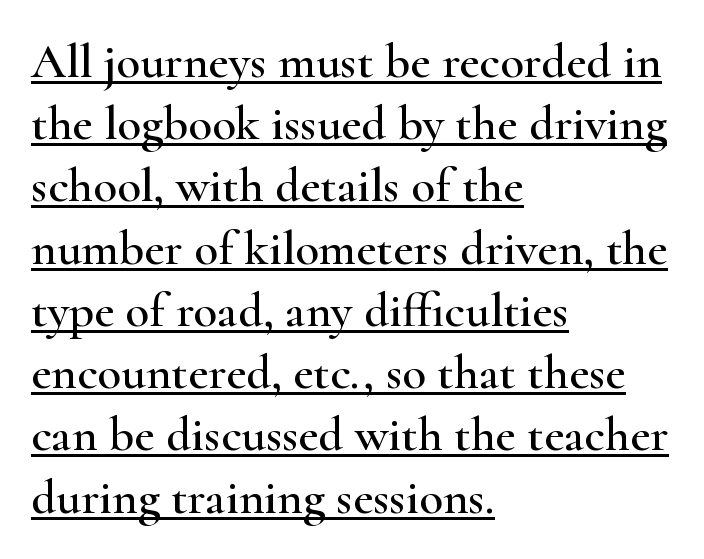
Reading down the column, the eye jumps a familiar distance to each next line. The passage shown is typeset with a serif family. Each letter keeps its own natural width here, so spacing adapts to shape. Nope, not italic — everything's standing straight. Nothing unusual about the tracking: characters are spaced as the font intends.
